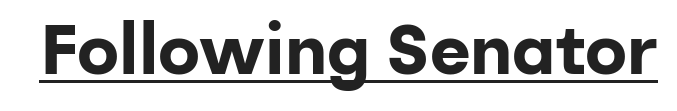
The rendering keeps characters at their native spacing. The rendered words wear a rule along their underside. Look at the bottom of the vertical strokes: they stop flat, with no serifs. Strong, thick strokes mark this as bold type. Do the characters align in a grid? No, the font is proportional.
